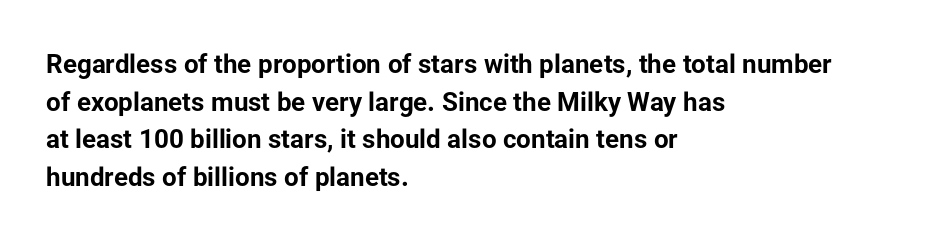
On the weight axis this lands at bold, roughly 700. Words float on clear page, feet unadorned. Interline gaps are of average width in this sample. The rendering keeps characters at their native spacing. In terms of posture, this sample is upright.
